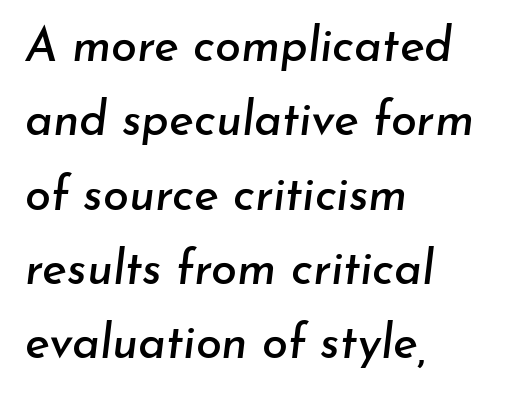
The image shows 47 px text type, italic (leaning right); set left-aligned, normal line spacing (1.58x), normal letter spacing, not underlined; low stroke contrast and a small x-height.
